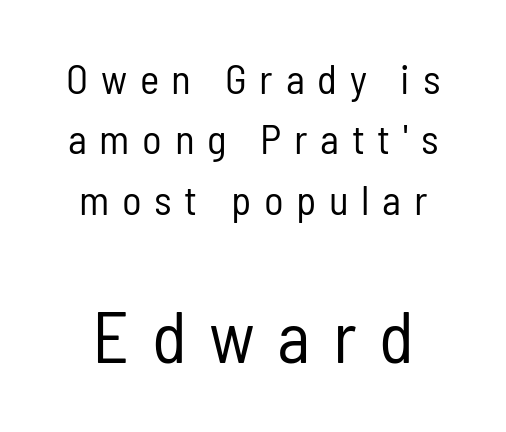
{"serif": "no", "italic": "no", "bold": "no", "weight": "regular", "width": "condensed", "stroke_contrast": "low", "x_height": "medium", "monospaced": "no", "underline": "no", "line_spacing": "normal", "line_spacing_ratio": 1.47, "letter_spacing": "wide", "letter_spacing_em": 0.31, "larger_block": "second", "size_ratio": 1.76, "glyph_px": 72}
